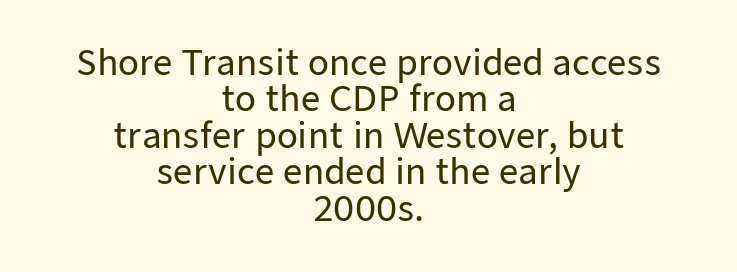
Q: Is the text italic (slanted)? A: No, it is upright.
Q: Is the typeface a serif or a sans-serif typeface? A: Sans-serif.
Q: Is the text underlined? A: No.
Q: How is the paragraph aligned? A: Centered.
Q: Is the spacing between letters normal or unusually wide? A: Normal.
Q: Is the spacing between lines tight, normal or loose? A: Tight.
Q: Width (condensed, normal, or wide)? A: Normal.
Q: Stroke contrast? A: Low.
Q: x-height? A: Medium.
Q: Monospaced? A: No.
